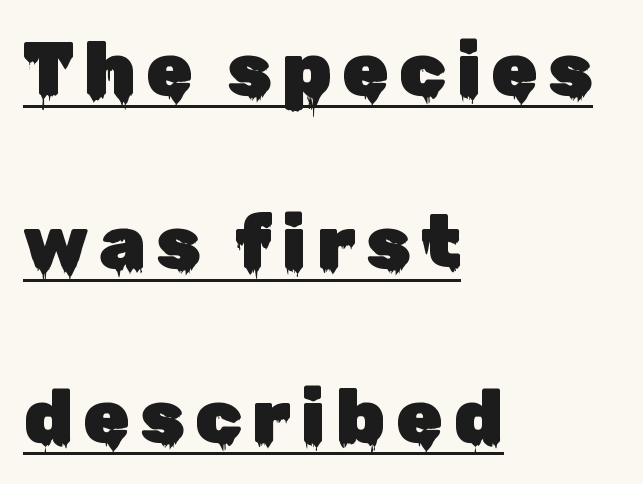
The image shows 76 px sans-serif type, upright; set left-aligned, loose line spacing (2.28x), underlined; low stroke contrast and a medium x-height.
